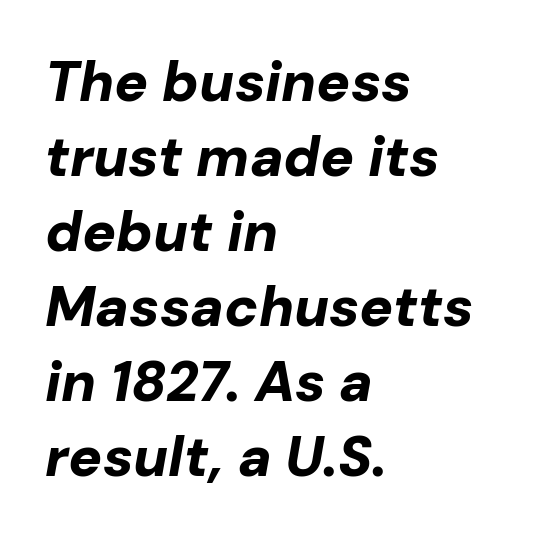
The image shows 56 px bold type, italic (leaning right); set left-aligned, normal line spacing (1.34x), normal letter spacing, not underlined; low stroke contrast and a medium x-height.
